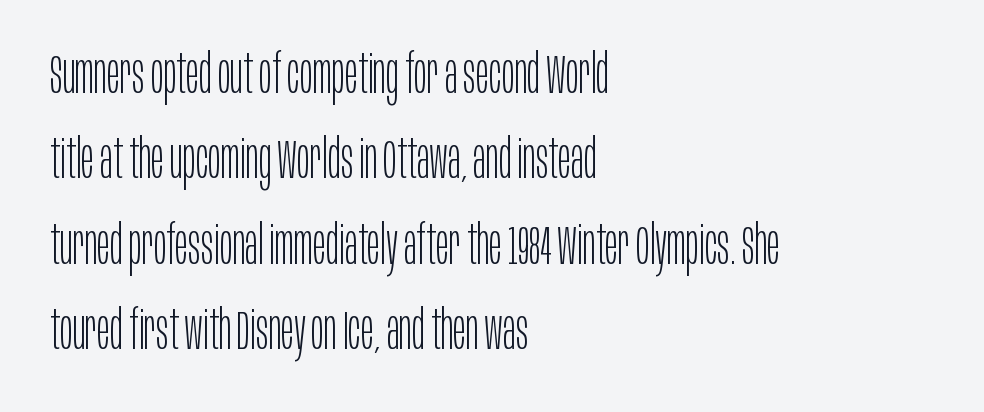
Q: Is the text bold? A: No.
Q: Is the text italic (slanted)? A: No, it is upright.
Q: Is the typeface a serif or a sans-serif typeface? A: Sans-serif.
Q: Is the text underlined? A: No.
Q: How is the paragraph aligned? A: Left-aligned.
Q: Is the spacing between letters normal or unusually wide? A: Normal.
Q: Is the spacing between lines tight, normal or loose? A: Normal.
Q: Width (condensed, normal, or wide)? A: Condensed.
Q: Stroke contrast? A: Low.
Q: x-height? A: Large.
Q: Monospaced? A: No.
